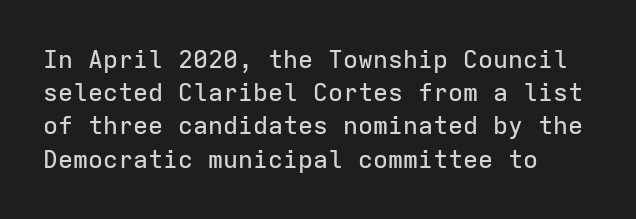
The image shows 25 px text type, upright; set normal line spacing (1.33x), normal letter spacing, not underlined.
